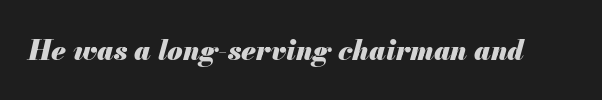
Q: Is the text bold? A: Yes.
Q: Is the text italic (slanted)? A: Yes, it leans right by about 13 degrees.
Q: Is the text underlined? A: No.
Q: Is the spacing between letters normal or unusually wide? A: Normal.
Q: Width (condensed, normal, or wide)? A: Normal.
Q: Stroke contrast? A: Medium.
Q: x-height? A: Small.
Q: Monospaced? A: No.
